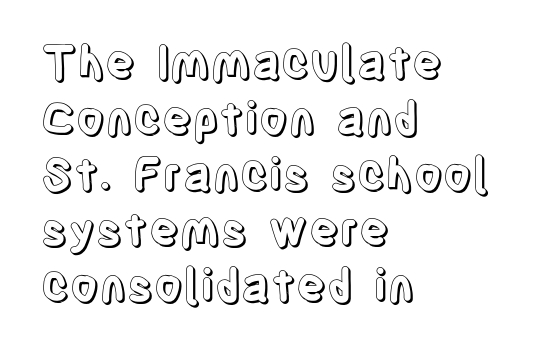
Leftover space on each line is placed entirely after the last word. Descenders hang freely into open space. The lettering stays uniformly vertical, giving the passage a roman look. Short note: letters normally spaced. A typesetter would call this proportional, since set widths differ per character.
